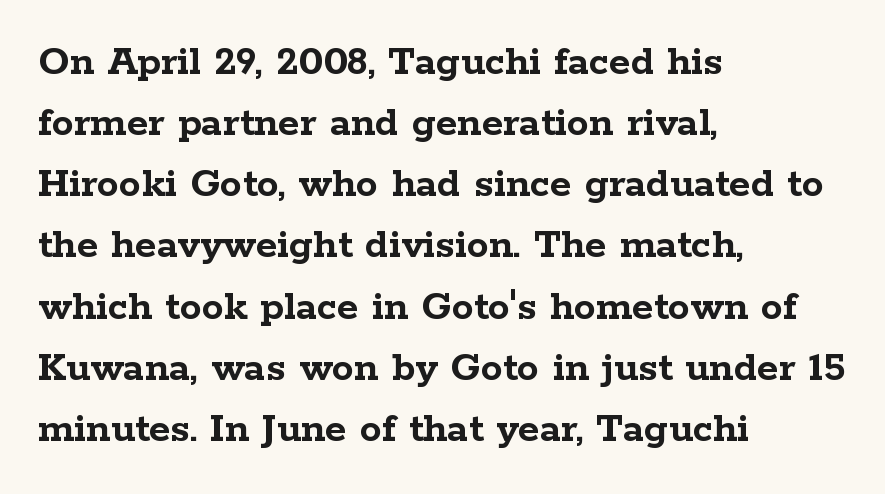
Q: Is the text bold? A: Yes.
Q: Is the text italic (slanted)? A: No, it is upright.
Q: Is the typeface a serif or a sans-serif typeface? A: Serif.
Q: Is the text underlined? A: No.
Q: How is the paragraph aligned? A: Left-aligned.
Q: Is the spacing between letters normal or unusually wide? A: Normal.
Q: Is the spacing between lines tight, normal or loose? A: Normal.
Q: Width (condensed, normal, or wide)? A: Wide.
Q: Stroke contrast? A: Low.
Q: x-height? A: Medium.
Q: Monospaced? A: No.
